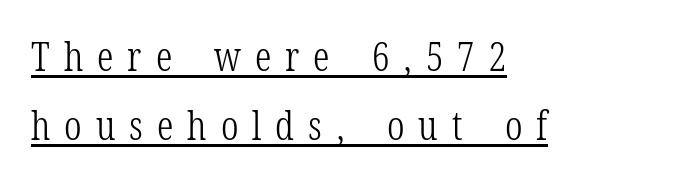
The face used here appears with an underline applied. Classification — serif. Heft: none added — not bold. Characters follow at a spacing far wider than the type designer built in.
